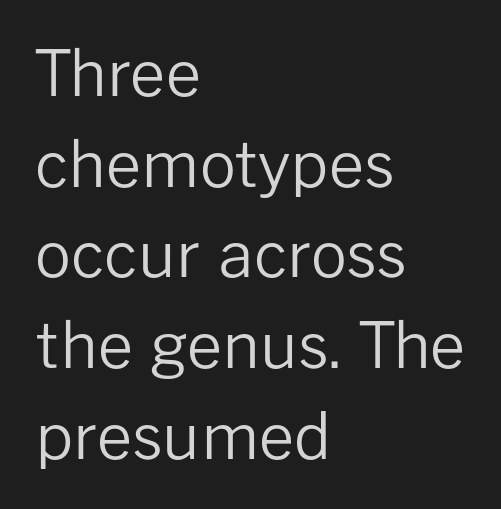
Q: Is the text bold? A: No.
Q: Is the text italic (slanted)? A: No, it is upright.
Q: Is the typeface a serif or a sans-serif typeface? A: Sans-serif.
Q: Is the text underlined? A: No.
Q: How is the paragraph aligned? A: Left-aligned.
Q: Is the spacing between letters normal or unusually wide? A: Normal.
Q: Is the spacing between lines tight, normal or loose? A: Normal.
Q: Width (condensed, normal, or wide)? A: Normal.
Q: Stroke contrast? A: Low.
Q: x-height? A: Medium.
Q: Monospaced? A: No.
